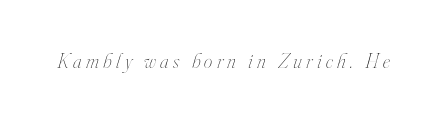
This reads as an unemphasized weight, regular at the heaviest. Caption: expanded tracking, letters set apart. Italic? Definitely — the glyphs are oblique. The foot of each line stays bare and open.
